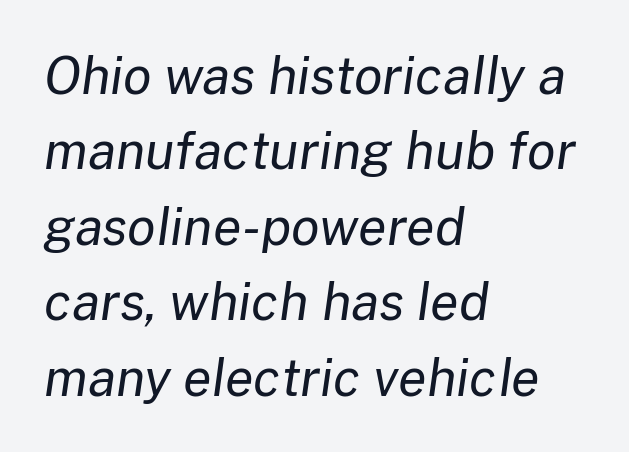
{"italic": "yes", "lean": "right", "slant_degrees": 8, "bold": "no", "weight": "regular", "width": "normal", "stroke_contrast": "low", "x_height": "medium", "monospaced": "no", "underline": "no", "align": "left", "line_spacing": "normal", "line_spacing_ratio": 1.45, "letter_spacing": "normal", "letter_spacing_em": 0.0, "glyph_px": 52}
